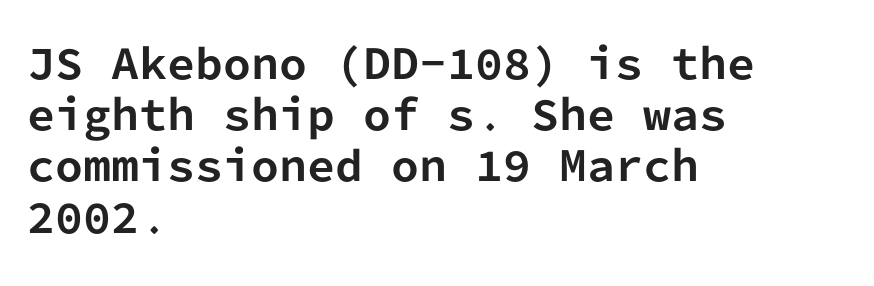
{"serif": "no", "italic": "no", "bold": "yes", "weight": "bold", "width": "normal", "stroke_contrast": "low", "x_height": "medium", "monospaced": "yes", "underline": "no", "align": "left", "line_spacing": "normal", "line_spacing_ratio": 1.28, "letter_spacing": "normal", "letter_spacing_em": 0.0, "glyph_px": 40}
